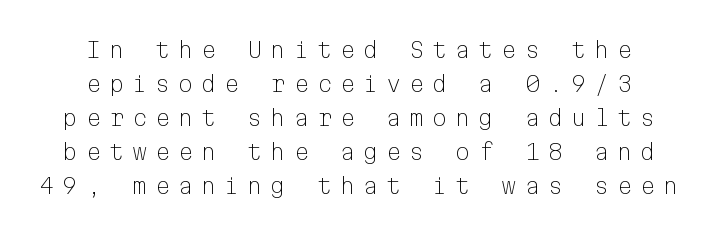
A typesetter would call this leading conventional body-copy spacing. The line texture is sparse and dotted thanks to wide tracking. Line starts and ends both wander, symmetrically. Think standard paragraph weight, or any step lighter than that.
